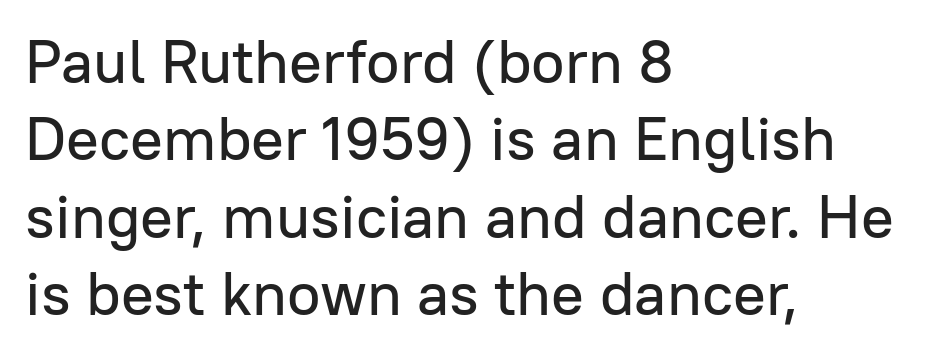
The image shows 61 px sans-serif type, upright; set left-aligned, normal line spacing (1.27x), normal letter spacing, not underlined; low stroke contrast and a medium x-height.
